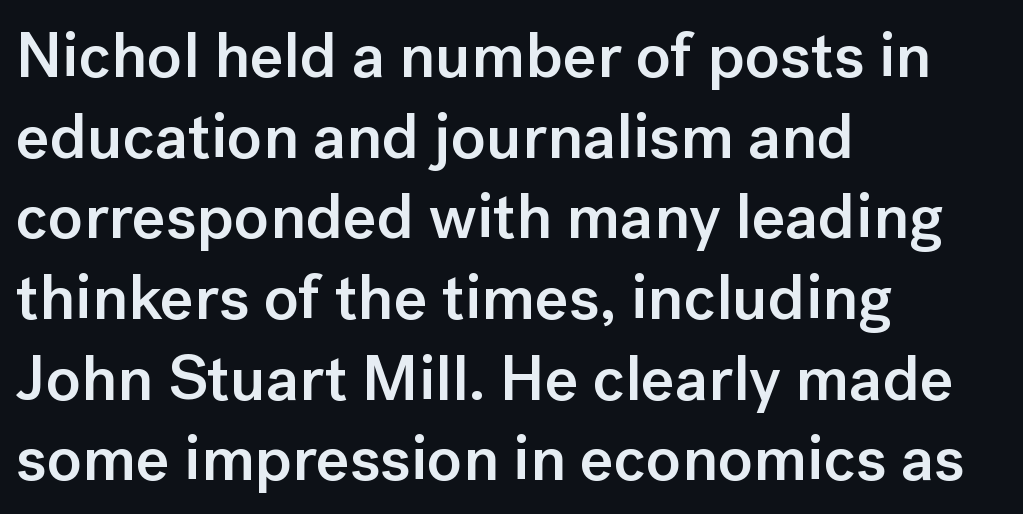
Q: Is the text bold? A: Semi-bold.
Q: Is the text italic (slanted)? A: No, it is upright.
Q: Is the typeface a serif or a sans-serif typeface? A: Sans-serif.
Q: Is the text underlined? A: No.
Q: How is the paragraph aligned? A: Left-aligned.
Q: Is the spacing between letters normal or unusually wide? A: Normal.
Q: Is the spacing between lines tight, normal or loose? A: Normal.
Q: Width (condensed, normal, or wide)? A: Normal.
Q: Stroke contrast? A: Low.
Q: x-height? A: Medium.
Q: Monospaced? A: No.
